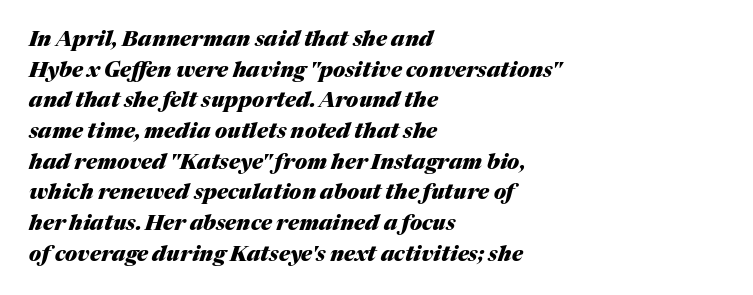
The gap between lines stays unmarked. The block of text has a typical density, with ordinary space between rows. The letters are bold, with thick, heavy strokes. The typography opts for an oblique posture over an upright one. The lines in this sample share a left origin and differ only in where they stop.
